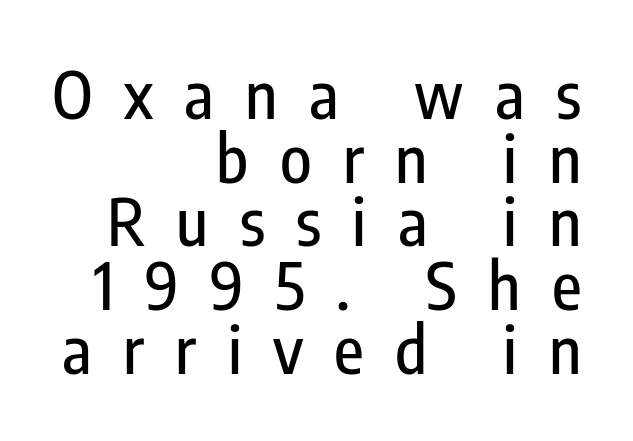
{"serif": "no", "italic": "no", "width": "condensed", "stroke_contrast": "low", "x_height": "medium", "monospaced": "no", "underline": "no", "align": "right", "line_spacing": "tight", "line_spacing_ratio": 0.98, "letter_spacing": "wide", "letter_spacing_em": 0.48, "glyph_px": 65}
